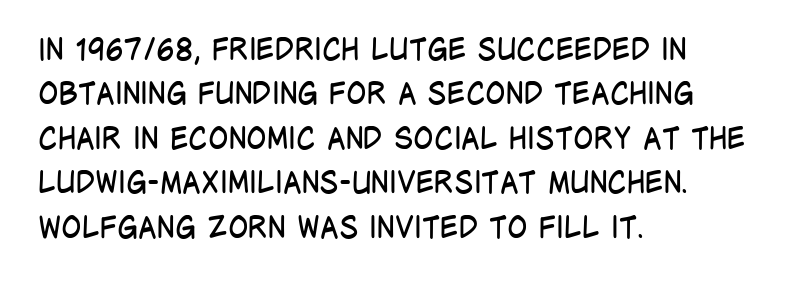
{"serif": "no", "italic": "no", "bold": "no", "weight": "regular", "width": "condensed", "stroke_contrast": "low", "x_height": "large", "monospaced": "no", "underline": "no", "align": "left", "line_spacing": "normal", "line_spacing_ratio": 1.48, "letter_spacing": "normal", "letter_spacing_em": 0.0, "glyph_px": 30}
